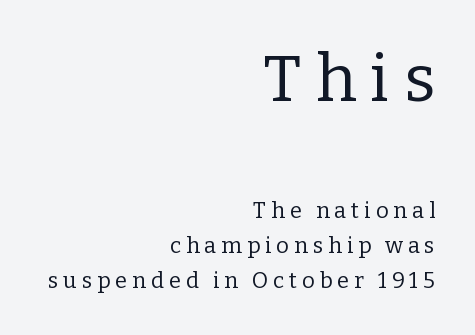
Is the letter spacing exaggerated? Yes — the characters are pushed far apart. Weight class: somewhere from thin through regular. Every character sits straight up, as roman type does. Larger block? The one above; the one below is distinctly smaller. Typeset ragged left — the right edge is the straight one. The zone under the glyphs is completely vacant.
